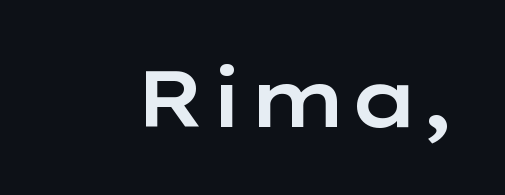
The letters advance in unequal steps, a hallmark of proportional type. Tracking here is standard; glyphs follow each other at the usual distance. The string is rendered with underlining switched off. This rendering employs a face without finishing strokes, i.e., a sans-serif. You can tell it's not italic because the verticals are truly vertical.
